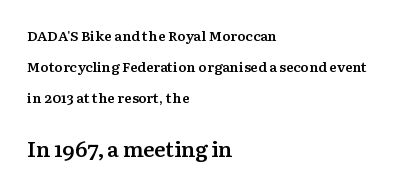
{"italic": "no", "bold": "semi", "underline": "no", "align": "left", "line_spacing": "loose", "line_spacing_ratio": 2.23, "letter_spacing": "normal", "letter_spacing_em": 0.0, "larger_block": "second", "size_ratio": 1.5, "glyph_px": 21}
